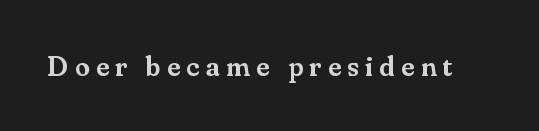
Q: Is the text bold? A: Semi-bold.
Q: Is the text italic (slanted)? A: No, it is upright.
Q: Is the typeface a serif or a sans-serif typeface? A: Serif.
Q: Is the text underlined? A: No.
Q: Is the spacing between letters normal or unusually wide? A: Unusually wide.
Q: Width (condensed, normal, or wide)? A: Normal.
Q: Stroke contrast? A: Medium.
Q: x-height? A: Small.
Q: Monospaced? A: No.
